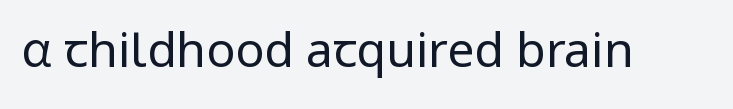
Q: Is the text bold? A: No.
Q: Is the text italic (slanted)? A: No, it is upright.
Q: Is the typeface a serif or a sans-serif typeface? A: Sans-serif.
Q: Is the text underlined? A: No.
Q: Is the spacing between letters normal or unusually wide? A: Normal.
Q: Width (condensed, normal, or wide)? A: Normal.
Q: Stroke contrast? A: Low.
Q: x-height? A: Medium.
Q: Monospaced? A: No.
